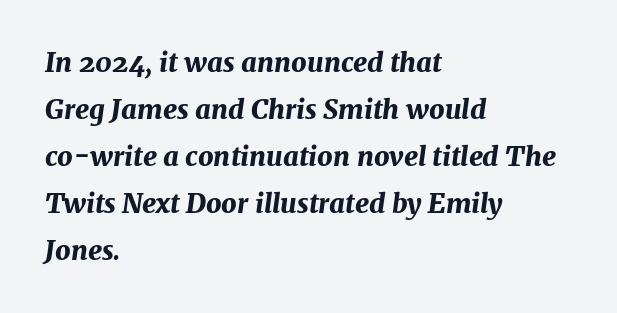
The rag falls on the right side of this text block. A dark, heavy texture on the line: the type is bold. The specimen omits any rule beneath the text block's lines. The line texture is even and compact thanks to regular tracking. These lines were composed using italics.
